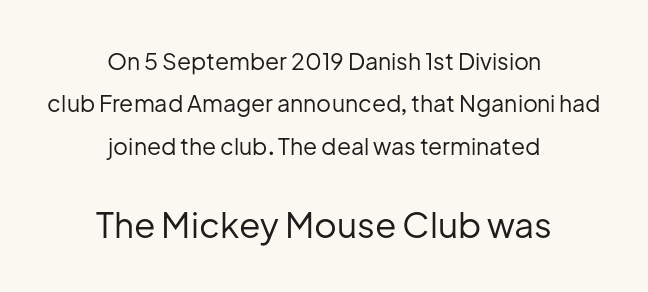
{"serif": "no", "italic": "no", "bold": "no", "weight": "regular", "width": "normal", "stroke_contrast": "low", "x_height": "medium", "monospaced": "no", "underline": "no", "align": "center", "line_spacing_ratio": 1.84, "letter_spacing": "normal", "letter_spacing_em": 0.0, "larger_block": "second", "size_ratio": 1.52, "glyph_px": 35}
